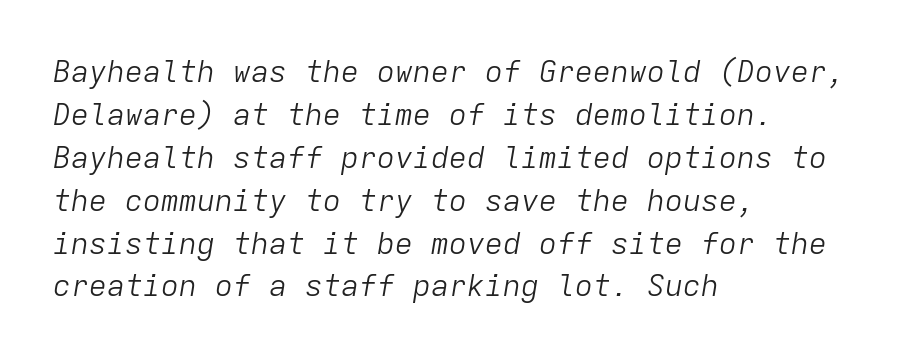
Q: Is the text bold? A: No.
Q: Is the text italic (slanted)? A: Yes, it leans right by about 9 degrees.
Q: Is the text underlined? A: No.
Q: How is the paragraph aligned? A: Left-aligned.
Q: Is the spacing between letters normal or unusually wide? A: Normal.
Q: Is the spacing between lines tight, normal or loose? A: Normal.
Q: Width (condensed, normal, or wide)? A: Normal.
Q: Stroke contrast? A: Low.
Q: x-height? A: Medium.
Q: Monospaced? A: Yes.
